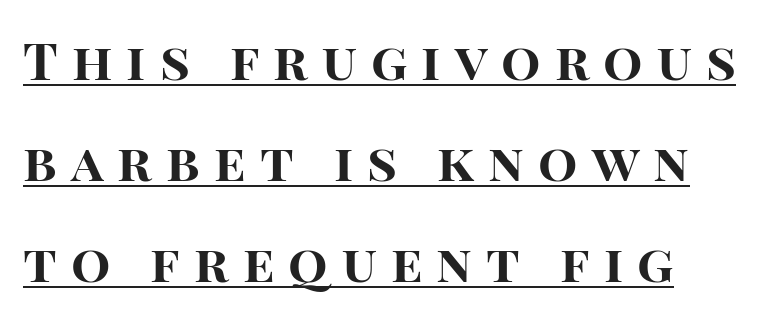
The image shows 52 px bold sans-serif type, upright; set left-aligned, loose line spacing (1.94x), unusually wide letter spacing (+0.27 em), underlined; high stroke contrast and a large x-height.
